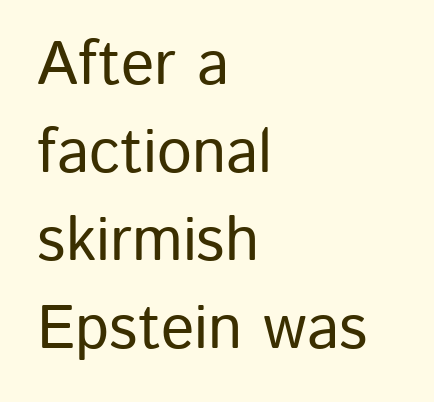
{"serif": "no", "italic": "no", "width": "normal", "stroke_contrast": "low", "x_height": "medium", "monospaced": "no", "underline": "no", "align": "left", "line_spacing": "normal", "line_spacing_ratio": 1.42, "letter_spacing": "normal", "letter_spacing_em": 0.0, "glyph_px": 62}
